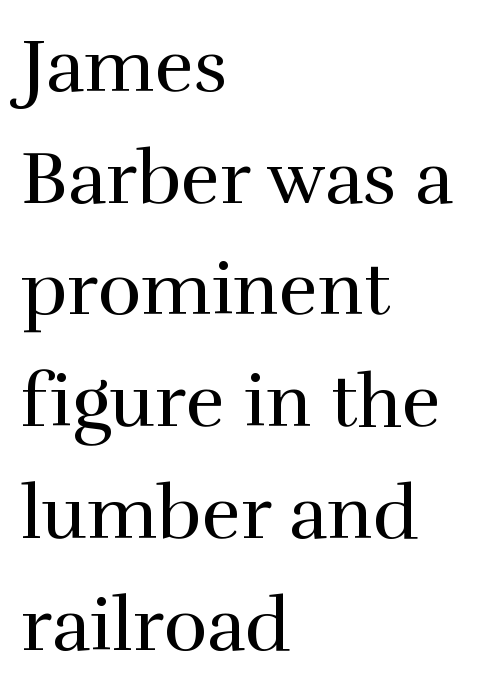
The image shows 74 px regular-weight serif type, upright; set left-aligned, normal line spacing (1.51x), normal letter spacing, not underlined; high stroke contrast and a medium x-height.
